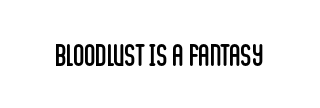
Summary of weight: not heavy and not bold. Classification — sans serif. If you drew a line through each stem, it would be perfectly vertical. The baseline area is clear. Spacing verdict: proportional, widths tailored to each character.
